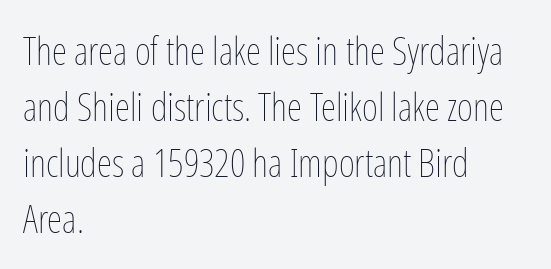
This reads as an unemphasized weight, regular at the heaviest. A student would call this left alignment; a typographer would say flush left, rag right. Tall strokes in this sample are plumb rather than angled. Check the space under the baseline: it is left empty. These lines are rendered in a variable-pitch font.
